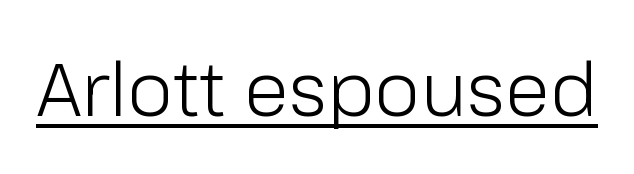
Here the glyphs are tracked normally, forming tight word shapes. The lettering holds an erect, upright posture throughout. Emphasis is given by a line drawn under the lettering. Is this a fixed-width face? No — the glyphs have proportional, varying widths. Is this a heavy cut? Hardly; it is regular or lighter.
